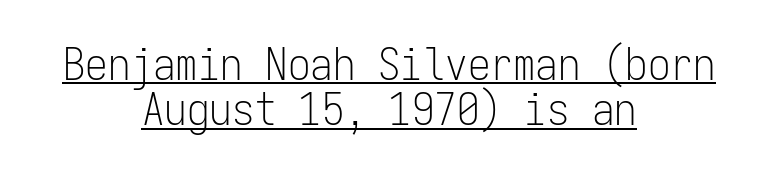
The image shows 45 px light, condensed sans-serif type, upright, monospaced; set centered, tight line spacing (1.01x), normal letter spacing, underlined; low stroke contrast and a medium x-height.
